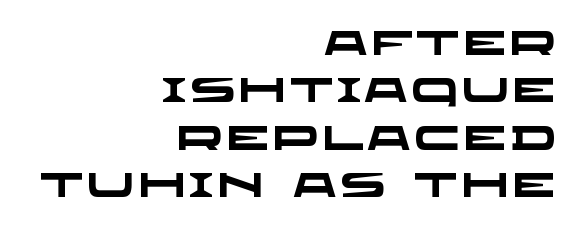
{"serif": "no", "bold": "yes", "weight": "heavy", "width": "wide", "stroke_contrast": "low", "x_height": "large", "monospaced": "no", "underline": "no", "align": "right", "line_spacing": "normal", "line_spacing_ratio": 1.39, "glyph_px": 34}
